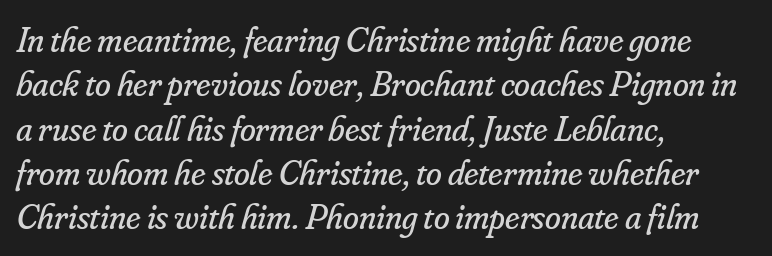
{"serif": "yes", "italic": "yes", "lean": "right", "slant_degrees": 16, "bold": "no", "weight": "regular", "width": "normal", "stroke_contrast": "low", "x_height": "small", "monospaced": "no", "underline": "no", "align": "left", "line_spacing_ratio": 1.23, "letter_spacing": "normal", "letter_spacing_em": 0.0, "glyph_px": 36}
